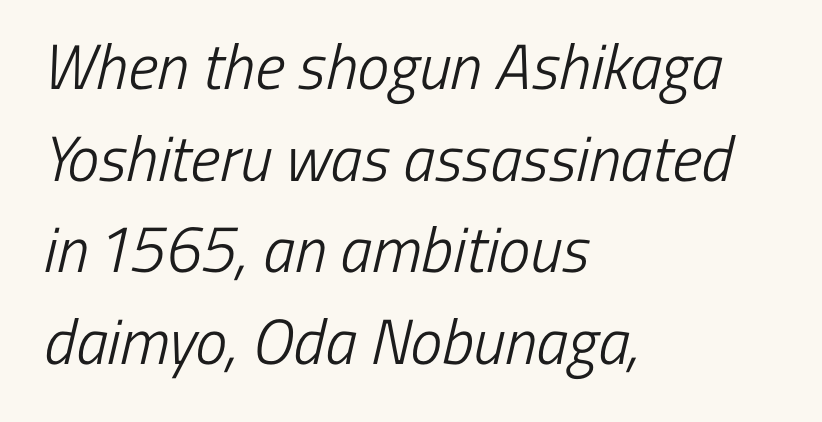
The image shows 64 px light, condensed sans-serif type; set left-aligned, normal line spacing (1.43x), normal letter spacing, not underlined; low stroke contrast and a medium x-height.
